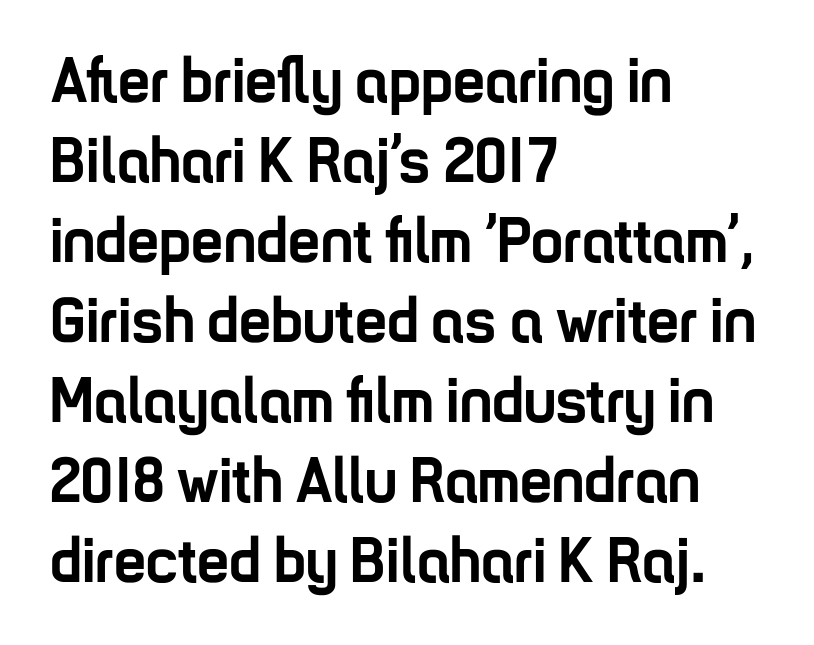
This sample has the flowing, uneven cadence of proportional lettering. A full-strength bold gives these letters their thick strokes. Line beginnings align vertically; line endings do not. Letter spacing: default.
